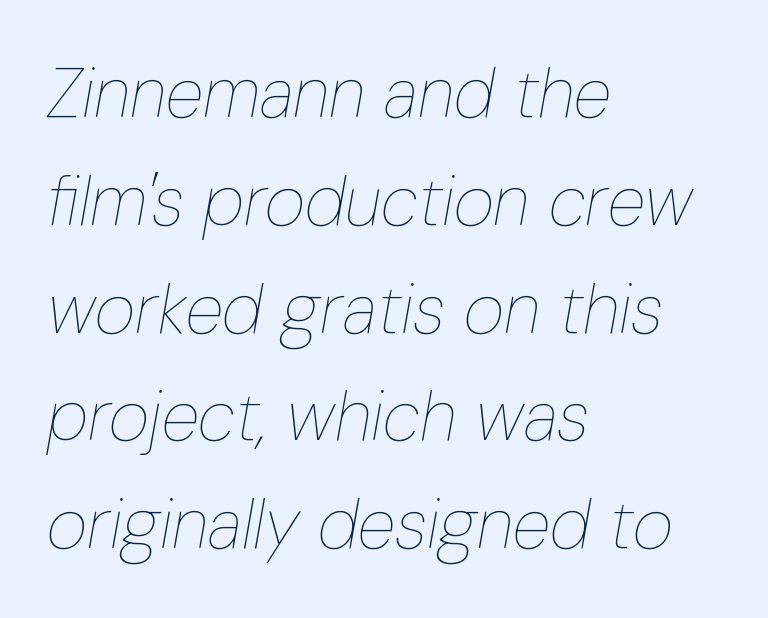
The image shows 70 px thin, condensed type, italic (leaning right); set left-aligned, normal line spacing (1.54x), normal letter spacing, not underlined; low stroke contrast and a medium x-height.
